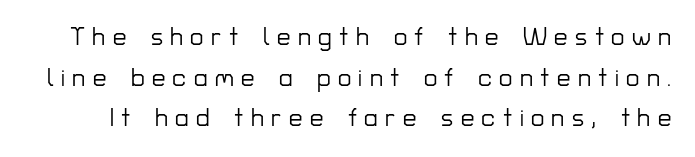
{"italic": "no", "underline": "no", "line_spacing": "normal", "line_spacing_ratio": 1.69, "letter_spacing": "wide", "letter_spacing_em": 0.31, "glyph_px": 24}
